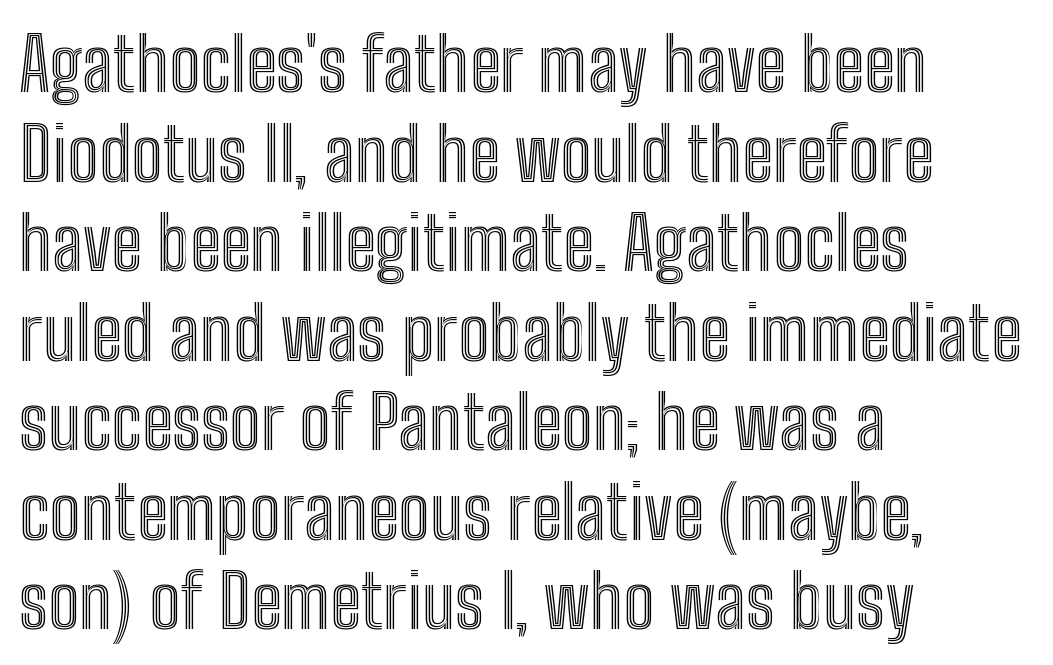
Type without underlining. This rendering leaves character spacing at its baseline value. Spacing verdict: proportional, widths tailored to each character. These lines stack with their left ends in a neat column. Italic: no, the glyphs are upright roman.
